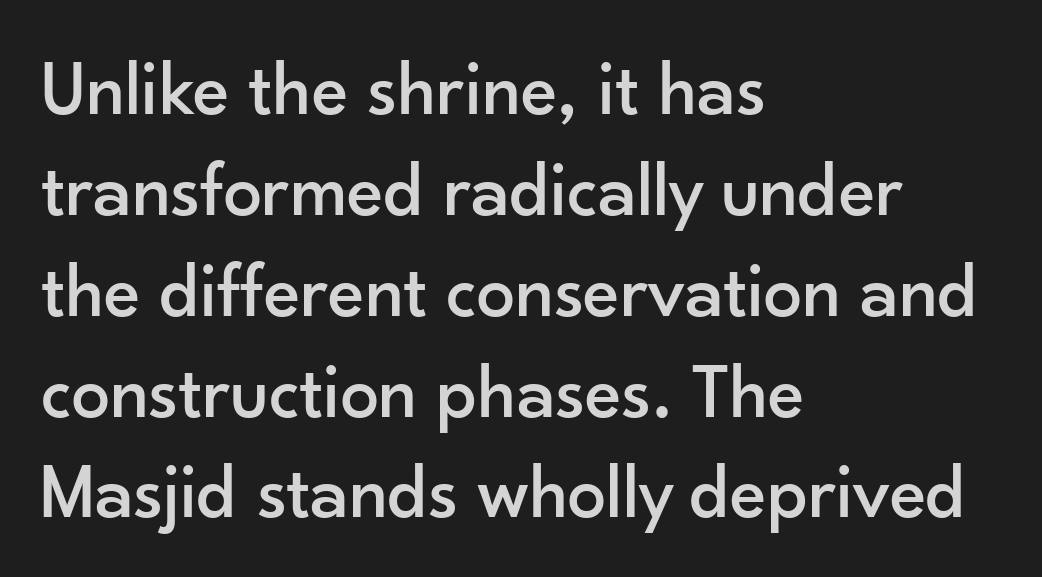
{"serif": "no", "italic": "no", "width": "normal", "stroke_contrast": "low", "x_height": "small", "monospaced": "no", "underline": "no", "align": "left", "line_spacing": "normal", "line_spacing_ratio": 1.31, "letter_spacing": "normal", "letter_spacing_em": 0.0, "glyph_px": 77}
